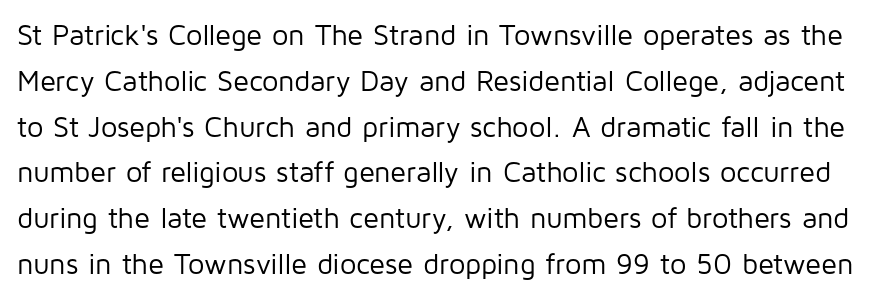
{"serif": "no", "italic": "no", "bold": "no", "weight": "regular", "width": "normal", "stroke_contrast": "low", "x_height": "medium", "monospaced": "no", "underline": "no", "line_spacing": "normal", "line_spacing_ratio": 1.58, "letter_spacing": "normal", "letter_spacing_em": 0.0, "glyph_px": 29}
